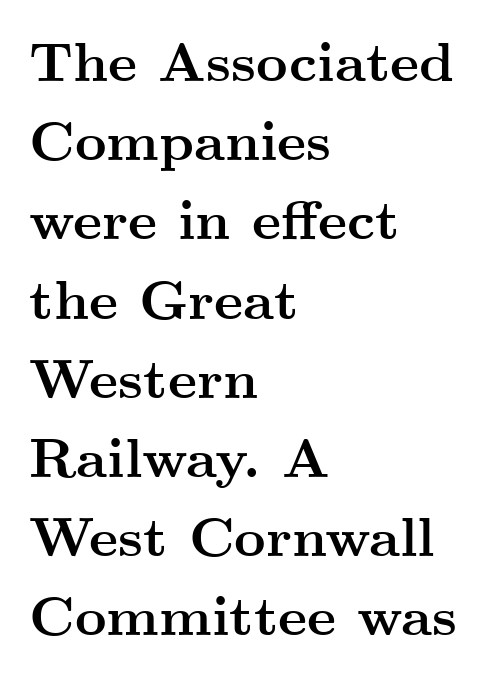
The image shows 55 px semibold, wide serif type, upright; set left-aligned, normal line spacing (1.44x), normal letter spacing, not underlined; medium stroke contrast and a small x-height.
